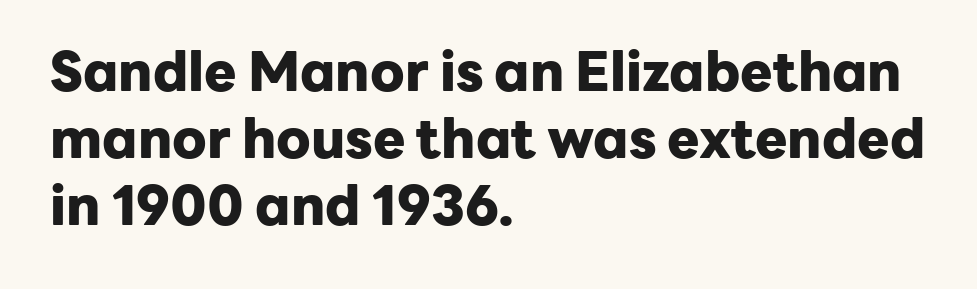
The ragged edge is on the right, which tells us the setting is flush left. A sans-serif font was chosen for this passage. Upright lettering throughout. Between one letter and the next there's only the usual sliver of space. Heavy-handed strokes throughout: this text is bold.
